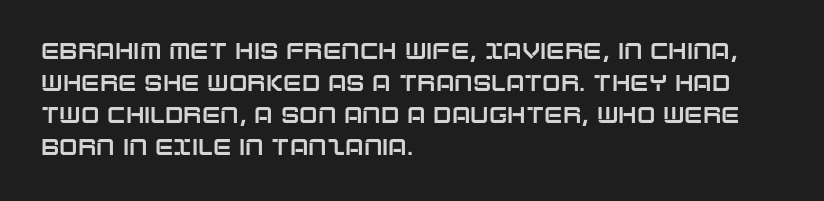
Q: Is the text italic (slanted)? A: No, it is upright.
Q: Is the text underlined? A: No.
Q: How is the paragraph aligned? A: Left-aligned.
Q: Is the spacing between letters normal or unusually wide? A: Normal.
Q: Is the spacing between lines tight, normal or loose? A: Normal.
